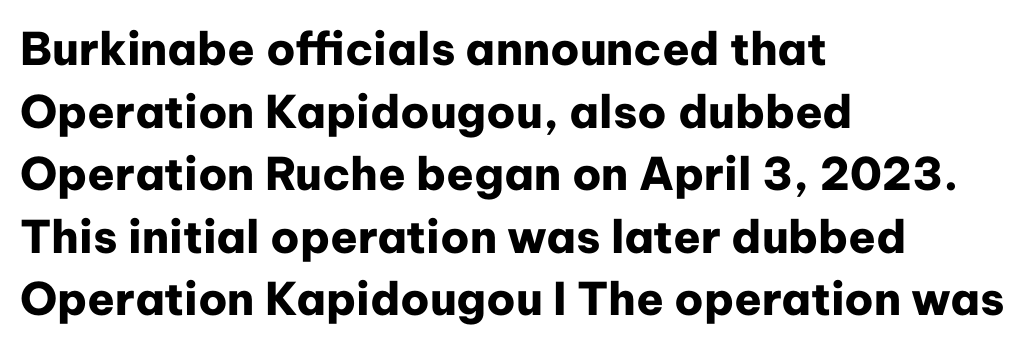
Q: Is the text bold? A: Yes.
Q: Is the text italic (slanted)? A: No, it is upright.
Q: Is the typeface a serif or a sans-serif typeface? A: Sans-serif.
Q: Is the text underlined? A: No.
Q: How is the paragraph aligned? A: Left-aligned.
Q: Is the spacing between letters normal or unusually wide? A: Normal.
Q: Is the spacing between lines tight, normal or loose? A: Normal.
Q: Width (condensed, normal, or wide)? A: Normal.
Q: Stroke contrast? A: Low.
Q: x-height? A: Medium.
Q: Monospaced? A: No.
